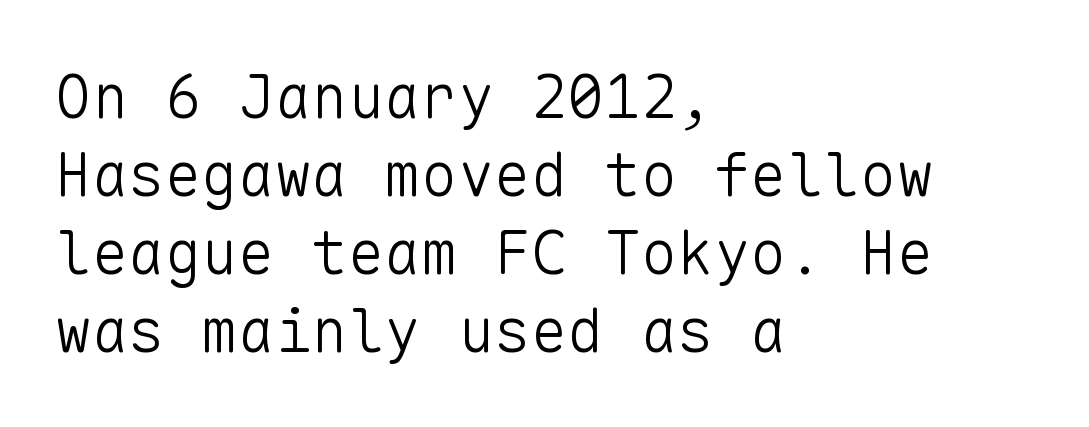
The image shows 61 px light sans-serif type, upright, monospaced; set left-aligned, normal line spacing (1.28x), normal letter spacing, not underlined; low stroke contrast and a medium x-height.
